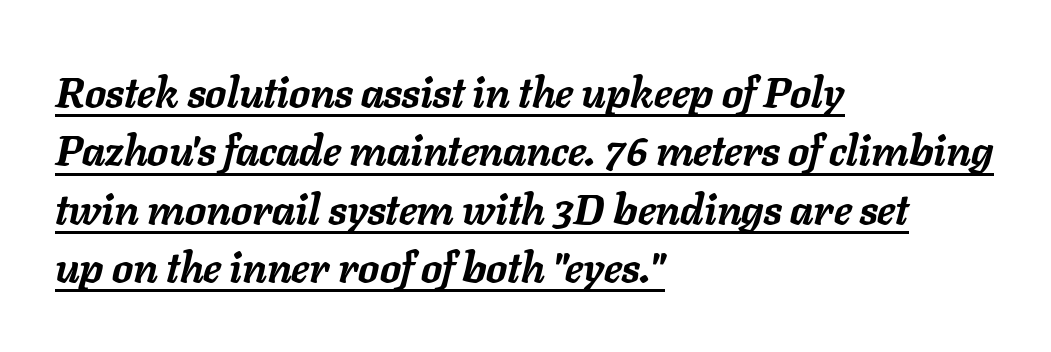
The text carries the slant typical of an italic or oblique font. Is the block centered? No — it sits flush against the left margin. Glyph-to-glyph distance matches everyday printed text. Regarding leading, the lines here are spaced in the standard way.
